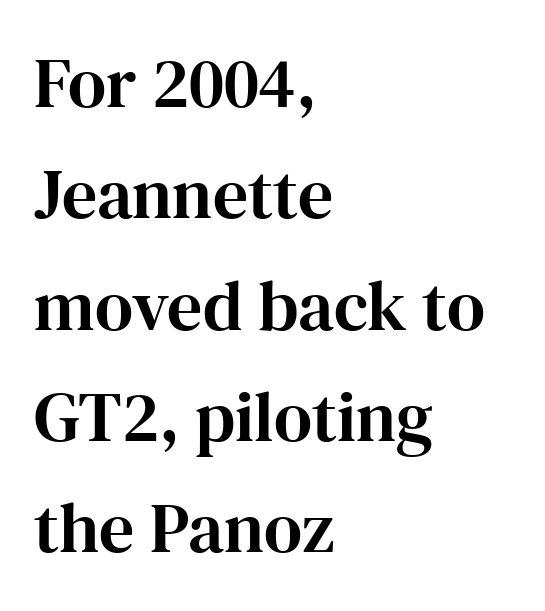
The image shows 70 px serif type, upright; set left-aligned, normal line spacing (1.59x), normal letter spacing, not underlined; high stroke contrast and a medium x-height.
